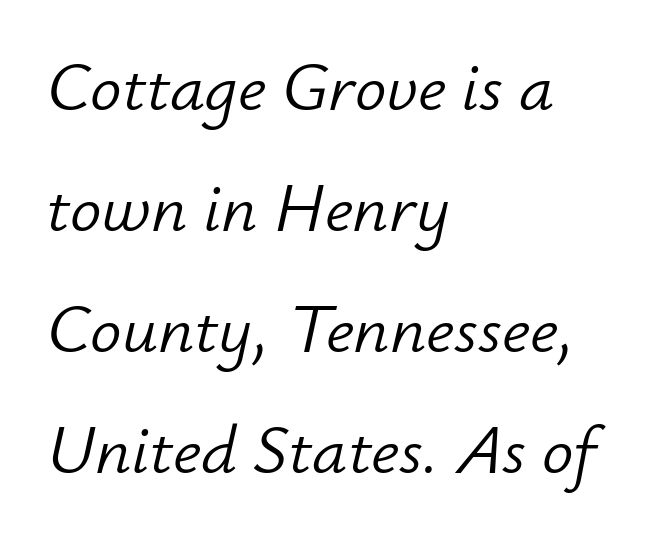
Q: Is the text bold? A: No.
Q: Is the text italic (slanted)? A: Yes, it leans right by about 12 degrees.
Q: Is the text underlined? A: No.
Q: How is the paragraph aligned? A: Left-aligned.
Q: Is the spacing between letters normal or unusually wide? A: Normal.
Q: Width (condensed, normal, or wide)? A: Normal.
Q: Stroke contrast? A: Low.
Q: x-height? A: Small.
Q: Monospaced? A: No.
